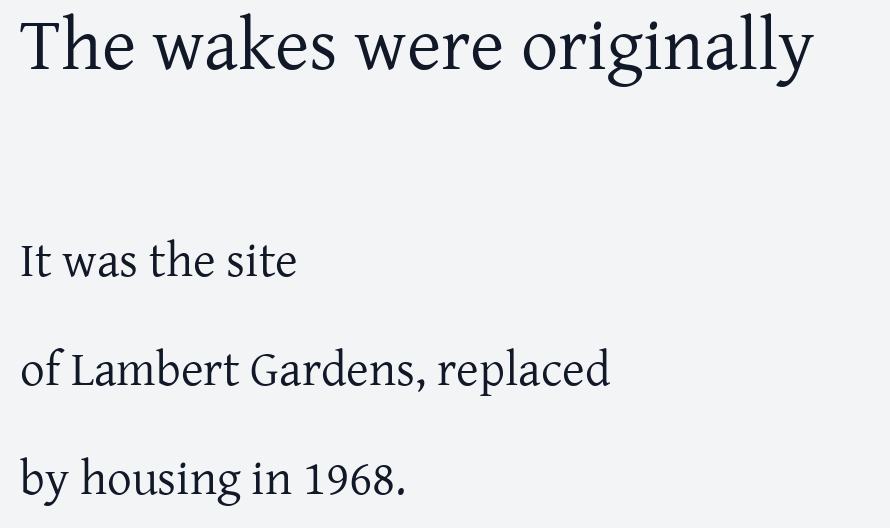
The image shows 74 px regular-weight serif type, upright; set left-aligned, loose line spacing (2.22x), normal letter spacing, not underlined; the first (top) block is 1.51x larger; low stroke contrast and a medium x-height.
